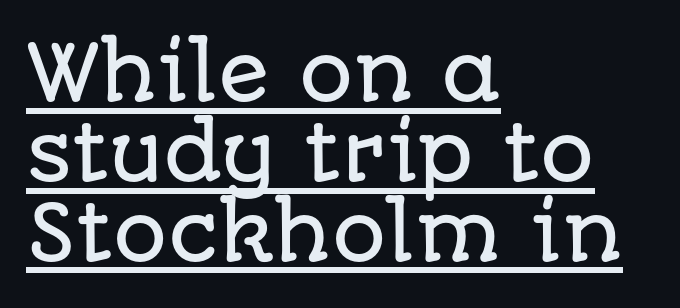
Q: Is the text italic (slanted)? A: No, it is upright.
Q: Is the typeface a serif or a sans-serif typeface? A: Sans-serif.
Q: Is the text underlined? A: Yes.
Q: How is the paragraph aligned? A: Left-aligned.
Q: Is the spacing between letters normal or unusually wide? A: Normal.
Q: Is the spacing between lines tight, normal or loose? A: Tight.
Q: Width (condensed, normal, or wide)? A: Normal.
Q: Stroke contrast? A: Low.
Q: x-height? A: Large.
Q: Monospaced? A: No.
